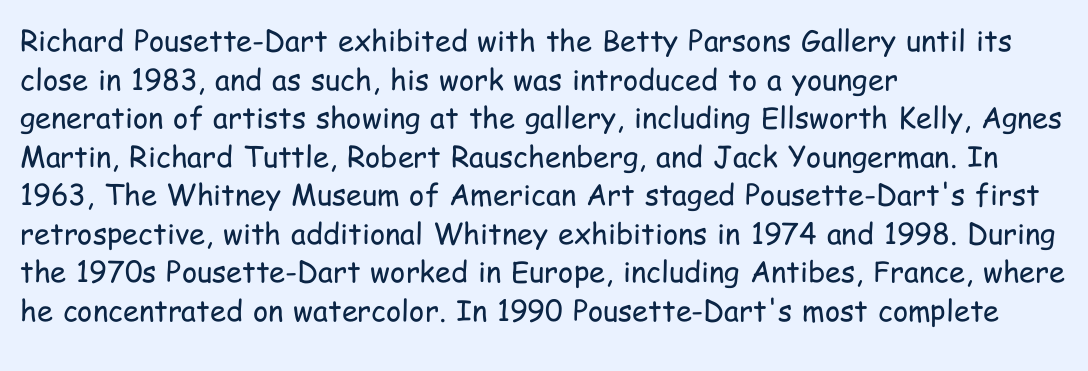
Bold? No — there's no thickening of the strokes. Does extra space separate the letters? No, they use regular spacing. Does the type have serifs? No, each stem ends abruptly. The line-height multiplier appears to be the usual default. Here the designer chose a conventional face with non-uniform glyph widths.
